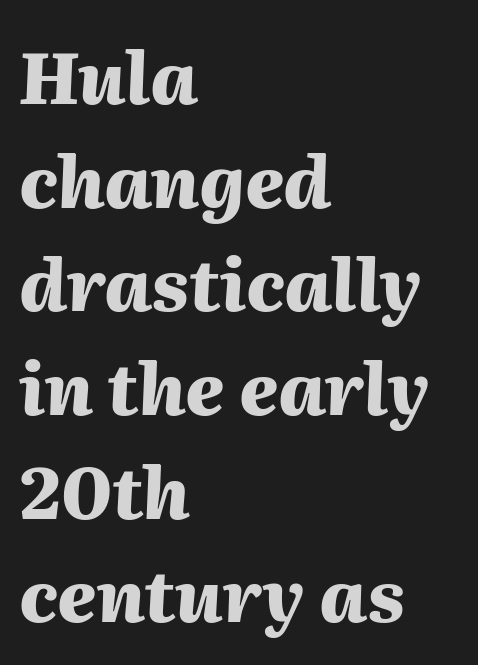
The image shows 72 px heavy type, italic (leaning right); set left-aligned, normal line spacing (1.44x), normal letter spacing, not underlined; medium stroke contrast and a medium x-height.
